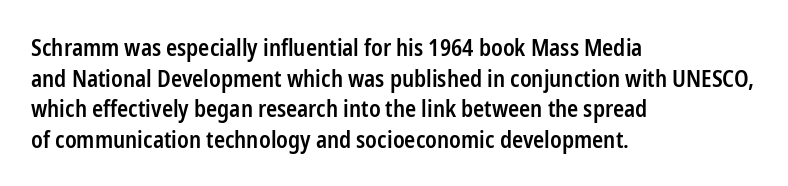
Q: Is the text bold? A: Semi-bold.
Q: Is the text italic (slanted)? A: No, it is upright.
Q: Is the text underlined? A: No.
Q: How is the paragraph aligned? A: Left-aligned.
Q: Is the spacing between letters normal or unusually wide? A: Normal.
Q: Is the spacing between lines tight, normal or loose? A: Normal.
